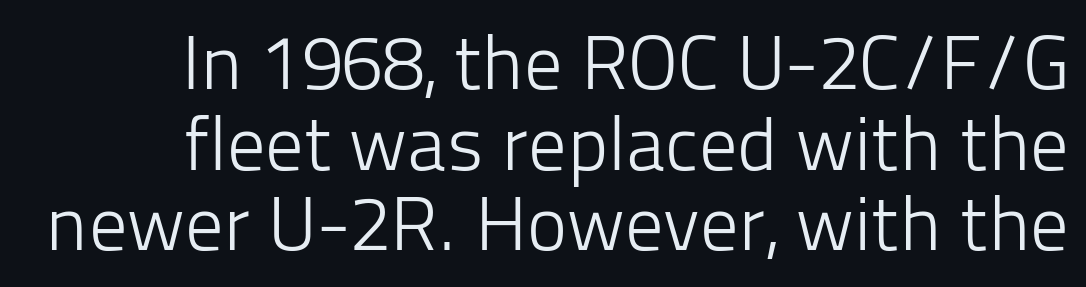
Note: no serifs on the glyphs. Letters have the restrained weight of plain body copy at most. The rendering uses natural spacing where letterforms have individual widths. The gaps between neighbouring characters are ordinary and unremarkable. The baseline area is clear.
